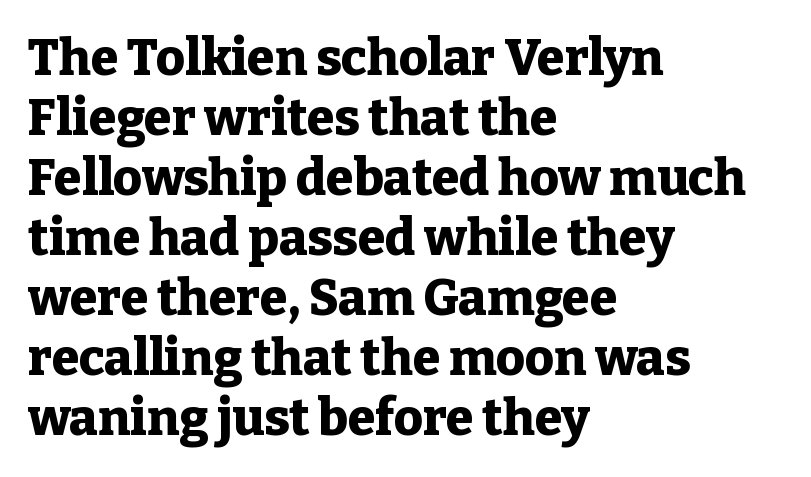
The image shows 50 px heavy serif type, upright; set left-aligned, line spacing 1.2x, normal letter spacing, not underlined; low stroke contrast and a medium x-height.
